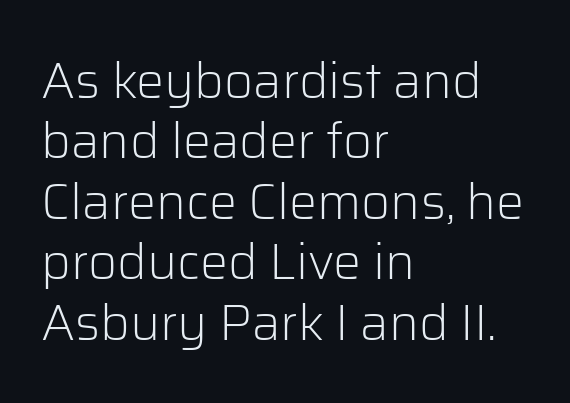
The image shows 50 px light sans-serif type, upright; set left-aligned, line spacing 1.21x, normal letter spacing, not underlined; low stroke contrast and a medium x-height.
